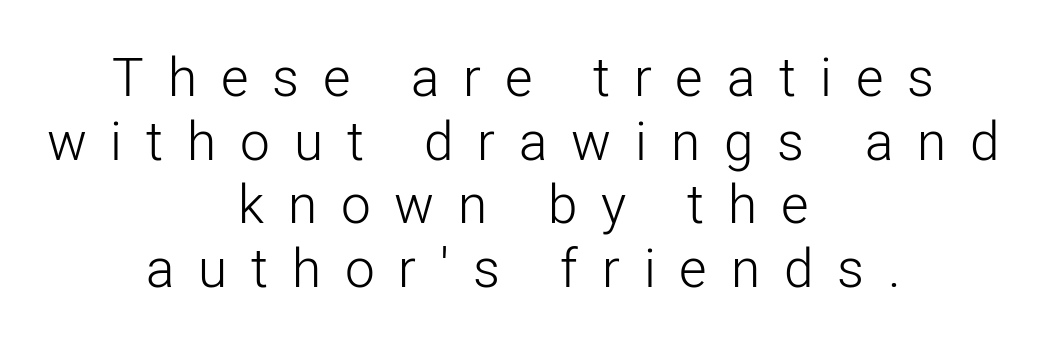
The image shows 53 px light sans-serif type, upright; set centered, line spacing 1.2x, unusually wide letter spacing (+0.45 em), not underlined; low stroke contrast and a medium x-height.
